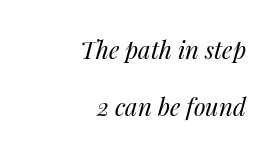
The letters are slanted; this is an italic face. The paragraph shown leans on its right margin. The letters look calm and open, with moderate or lighter stems. Interline gaps are noticeably wide in this sample. The glyphs are unaccompanied by any horizontal stroke below them. Nobody touched the tracking dial on this one.
